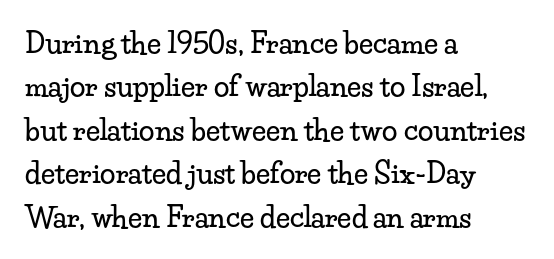
The image shows 28 px wide serif type, upright; set left-aligned, normal line spacing (1.55x), normal letter spacing, not underlined; low stroke contrast and a small x-height.
